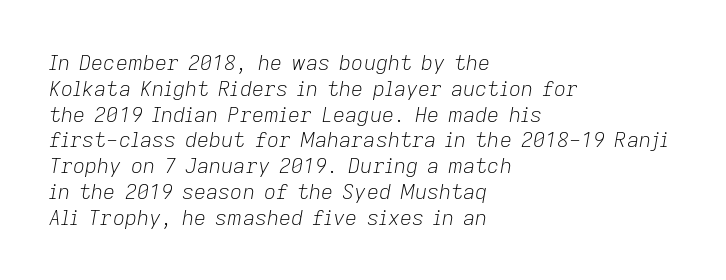
Q: Is the text bold? A: No.
Q: Is the text italic (slanted)? A: Yes, it leans right by about 9 degrees.
Q: Is the text underlined? A: No.
Q: How is the paragraph aligned? A: Left-aligned.
Q: Is the spacing between letters normal or unusually wide? A: Normal.
